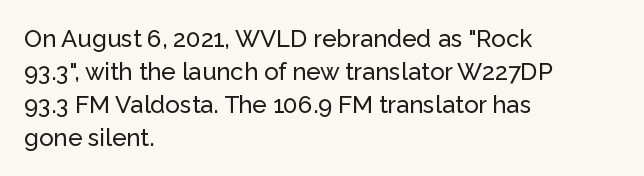
{"italic": "no", "underline": "no", "align": "left", "line_spacing": "normal", "line_spacing_ratio": 1.37, "letter_spacing": "normal", "letter_spacing_em": 0.0, "glyph_px": 24}
